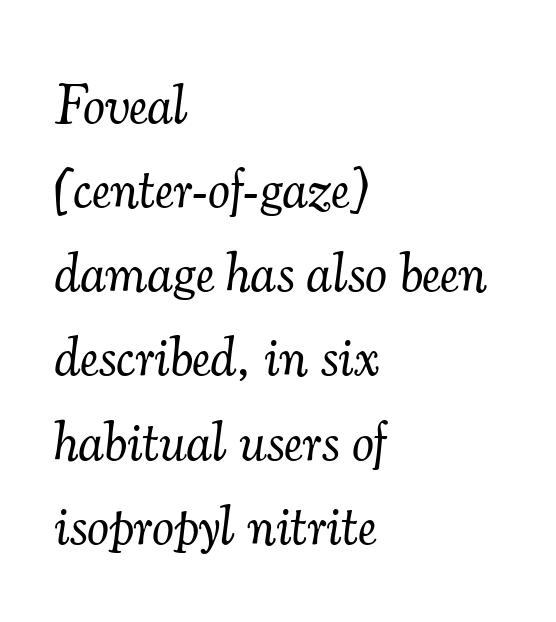
The image shows 55 px light serif type, italic (leaning right); set left-aligned, normal line spacing (1.53x), normal letter spacing, not underlined; medium stroke contrast and a small x-height.
